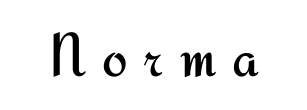
The image shows 61 px regular-weight sans-serif type, upright; set unusually wide letter spacing (+0.26 em), not underlined; medium stroke contrast and a small x-height.
